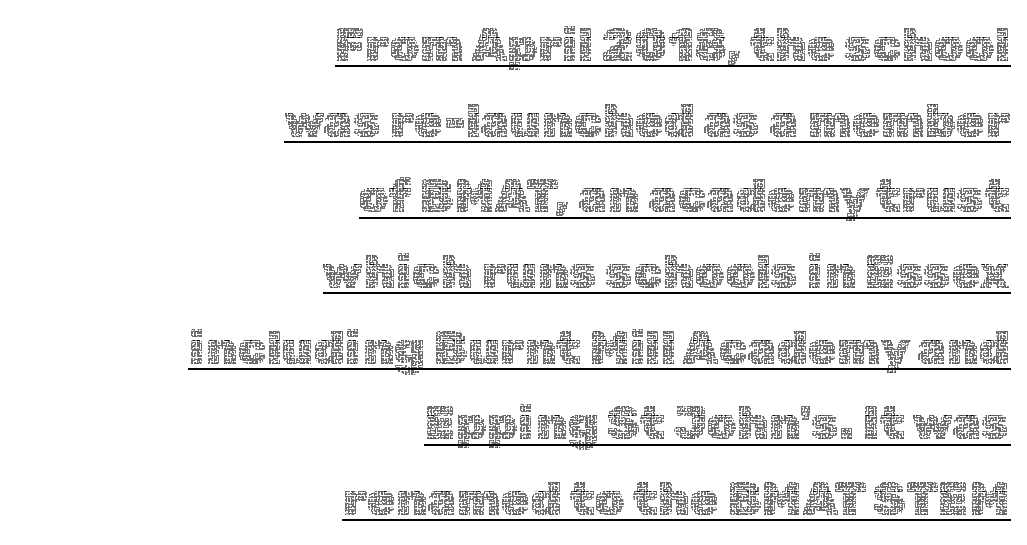
The image shows 47 px thin type, upright; set right-aligned, normal line spacing (1.61x), normal letter spacing, underlined; a medium x-height.
